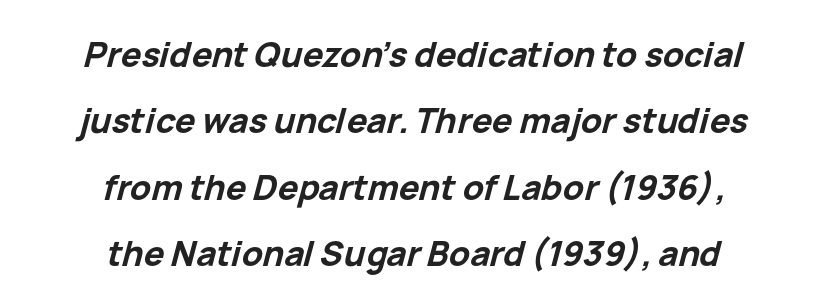
The image shows 34 px bold type, italic (leaning right); set centered, loose line spacing (1.95x), normal letter spacing, not underlined; low stroke contrast and a medium x-height.
